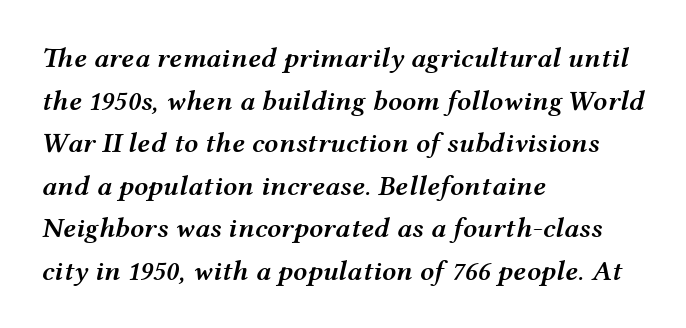
{"italic": "yes", "lean": "right", "slant_degrees": 12, "bold": "semi", "weight": "semibold", "width": "wide", "stroke_contrast": "medium", "x_height": "medium", "monospaced": "no", "underline": "no", "align": "left", "line_spacing": "normal", "line_spacing_ratio": 1.52, "letter_spacing": "normal", "letter_spacing_em": 0.0, "glyph_px": 28}
